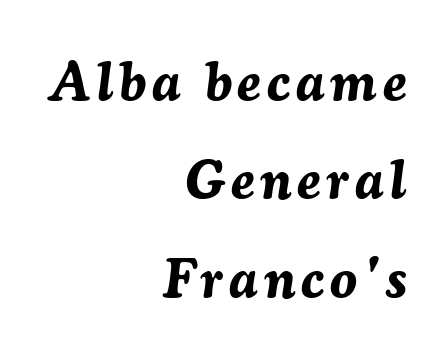
The image shows 54 px bold type, italic (leaning right); set right-aligned, line spacing 1.82x, not underlined; medium stroke contrast and a medium x-height.
